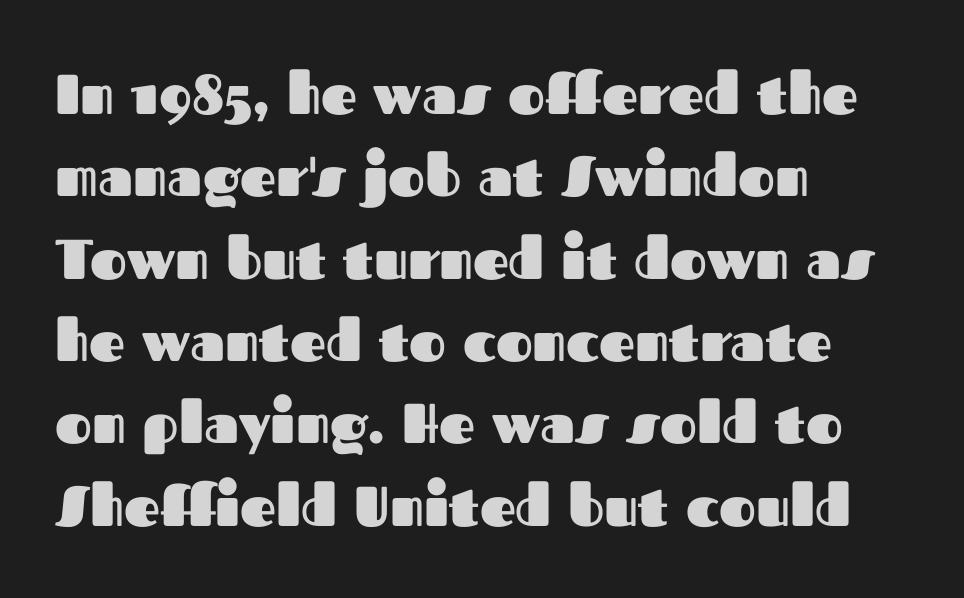
The image shows 56 px heavy sans-serif type, upright; set left-aligned, normal line spacing (1.47x), normal letter spacing, not underlined; medium stroke contrast and a medium x-height.
